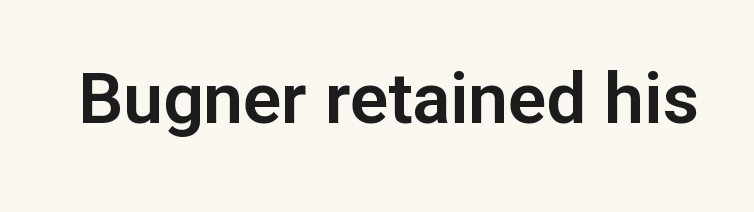
Notice how the stems are strictly vertical — no italics here. Proportional: the letters do not fall into vertical columns. The designer went with a sans here, leaving each stem footless. The tracking reads as untouched default to a designer's eye. Each row of text sits above clean, open space.
